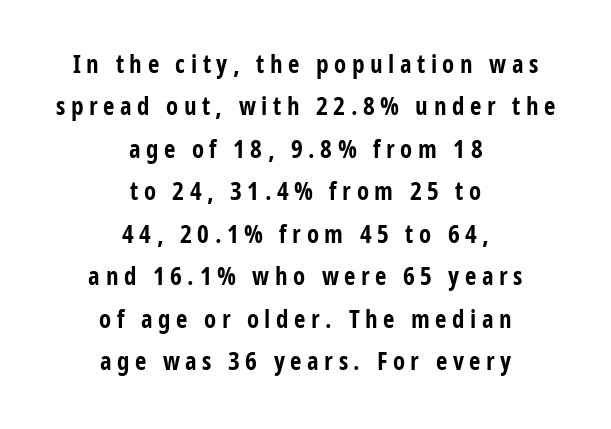
Compared with typical paragraphs, the rows here are spaced about the same. The foot of each line stays bare and open. The lines are quadded center. Typesetter's note: full bold, strokes at maximum text heaviness.
